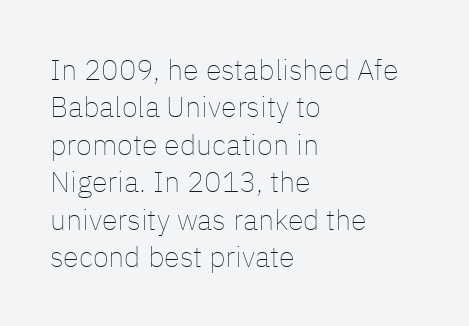
The image shows 29 px thin type, upright; set left-aligned, normal line spacing (1.29x), normal letter spacing, not underlined; low stroke contrast and a medium x-height.
